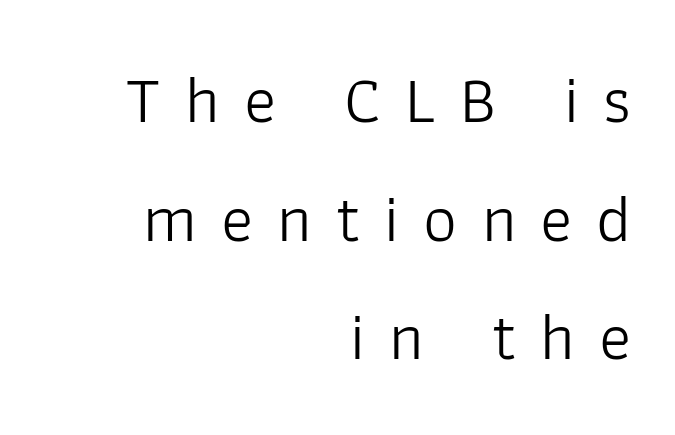
Is the letter spacing exaggerated? Yes — the characters are pushed far apart. The letters advance in unequal steps, a hallmark of proportional type. The zone under the glyphs is completely vacant. Weight class: somewhere from thin through regular. Nothing sits at the stroke ends, so this counts as sans-serif. Italic: no, the glyphs are upright roman.
